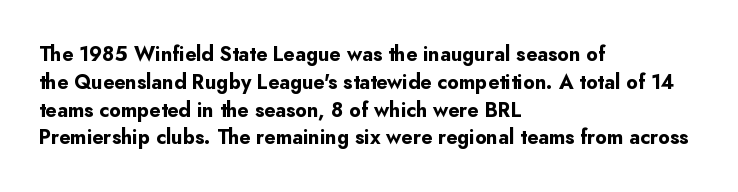
Is there any slant? The stems are plumb. Notice how thick the strokes are: this is what a full bold looks like. The vertical gap from one line to the next is medium. Leftover space on each line is placed entirely after the last word. The zone under the glyphs is completely vacant.
